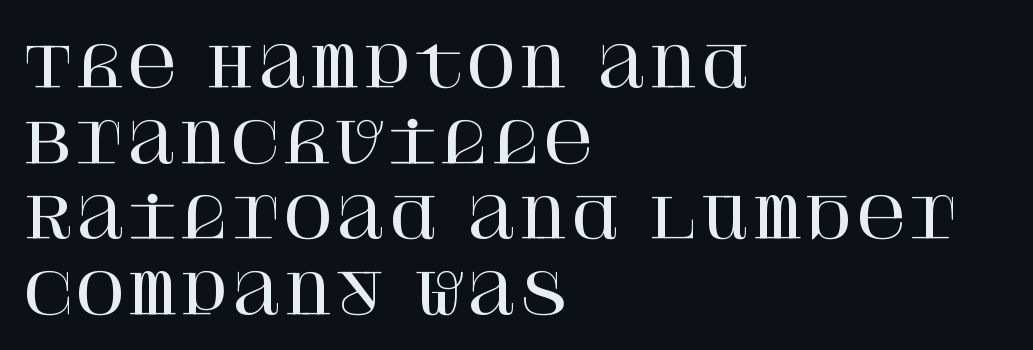
This is the regular roman posture of the typeface. Check under the words: just untouched page. In terms of letterform style, serifs are clearly present. Quick note: interline space is typical. The horizontal fit of the characters is conventional and even. Where is the straight margin? On the left.
